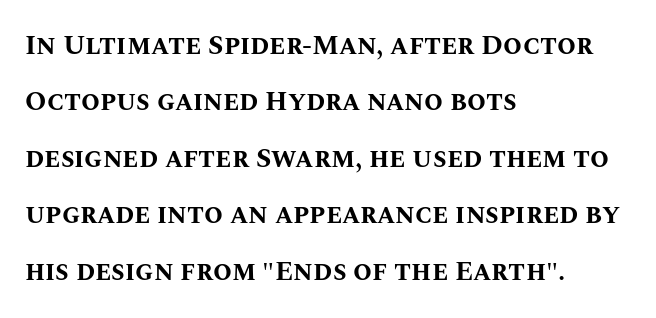
{"italic": "no", "bold": "yes", "underline": "no", "align": "left", "line_spacing": "loose", "line_spacing_ratio": 2.09, "letter_spacing": "normal", "letter_spacing_em": 0.0, "glyph_px": 27}
